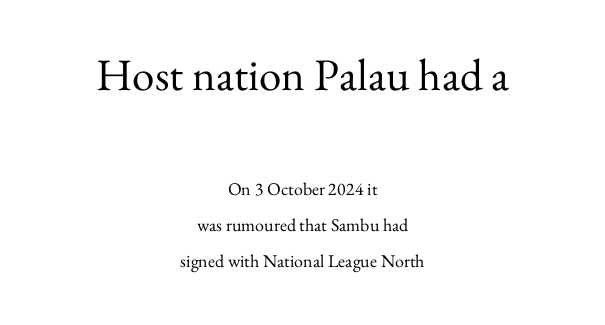
{"serif": "yes", "italic": "no", "bold": "no", "weight": "regular", "width": "normal", "stroke_contrast": "medium", "x_height": "small", "monospaced": "no", "underline": "no", "align": "center", "line_spacing": "loose", "line_spacing_ratio": 2.0, "letter_spacing": "normal", "letter_spacing_em": 0.0, "larger_block": "first", "size_ratio": 2.5, "glyph_px": 45}
